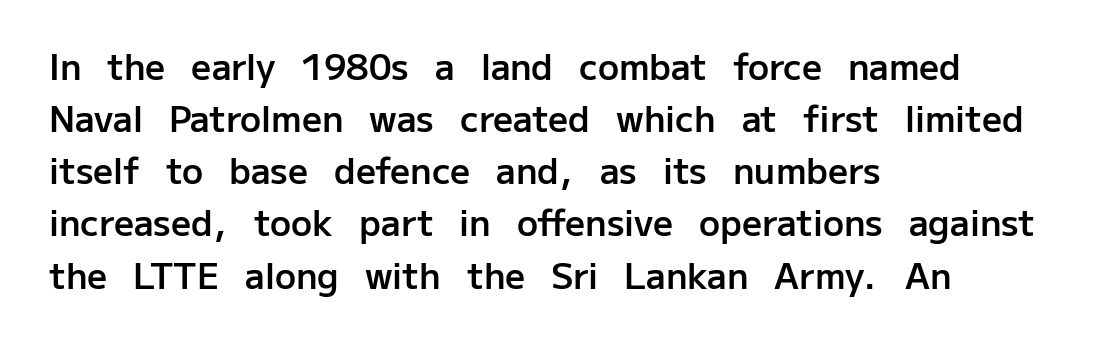
The image shows 35 px semibold sans-serif type, upright; set left-aligned, normal line spacing (1.49x), normal letter spacing, not underlined; low stroke contrast and a medium x-height.
